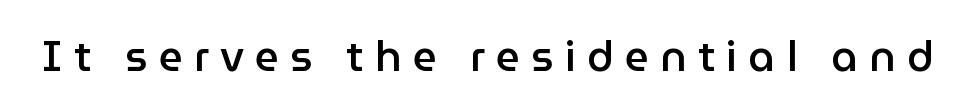
The image shows 42 px semibold sans-serif type, upright; set unusually wide letter spacing (+0.27 em), not underlined; low stroke contrast and a medium x-height.
